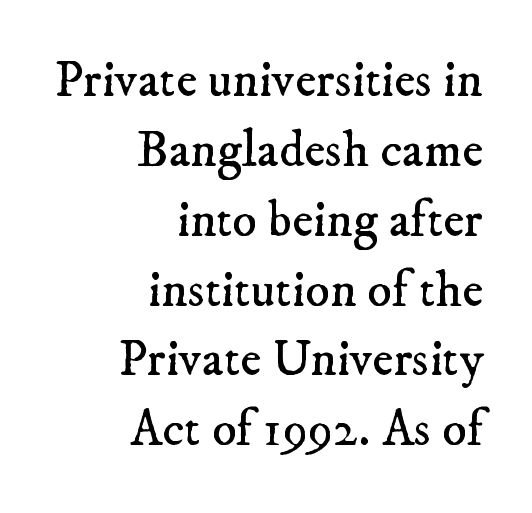
Each word holds together tightly as a unit, with standard inter-letter gaps. The cut favours lightness, reaching ordinary text weight at its darkest. Descenders are the only things crossing below the line. Is this a fixed-width face? No — the glyphs have proportional, varying widths. The typesetter chose a ragged-left arrangement here. Type style note: has serifs.
